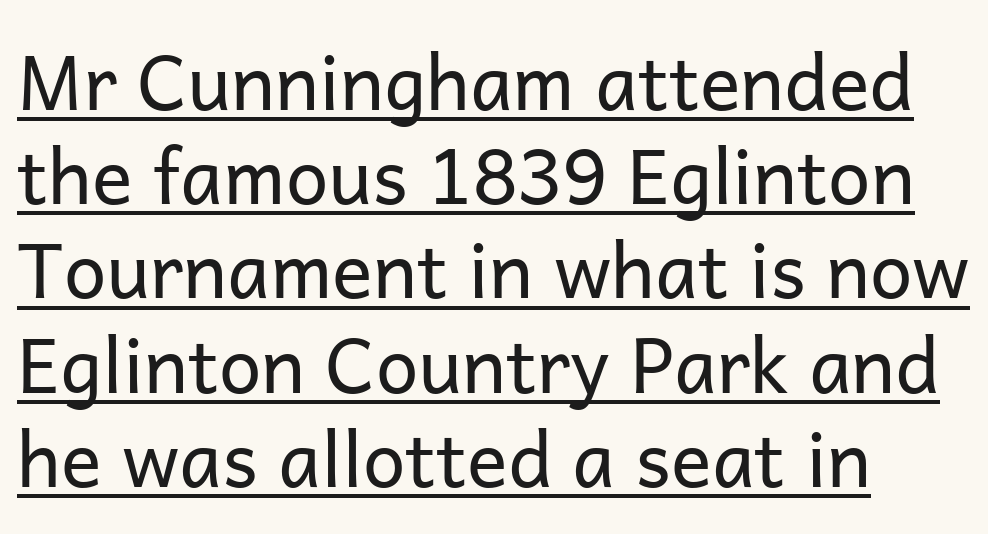
The passage shown has conventional tracking throughout. Ordinary non-slanted type is in use. Unbolded letterforms with no extra heft. Does the type have serifs? No, each stem ends abruptly. Underlining? Definitely there. The face used here is proportionally spaced, like ordinary book or web type.
